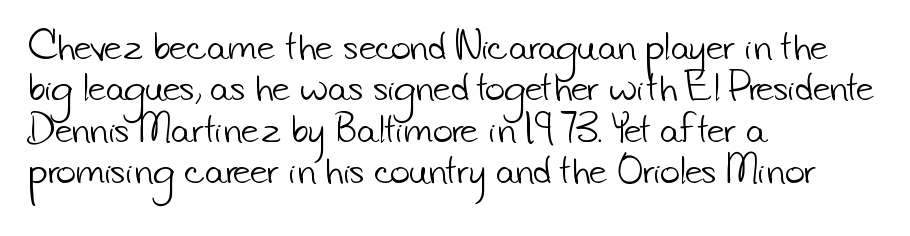
Q: Is the text bold? A: No.
Q: Is the typeface a serif or a sans-serif typeface? A: Sans-serif.
Q: Is the text underlined? A: No.
Q: How is the paragraph aligned? A: Left-aligned.
Q: Is the spacing between letters normal or unusually wide? A: Normal.
Q: Width (condensed, normal, or wide)? A: Normal.
Q: Stroke contrast? A: Low.
Q: x-height? A: Small.
Q: Monospaced? A: No.
